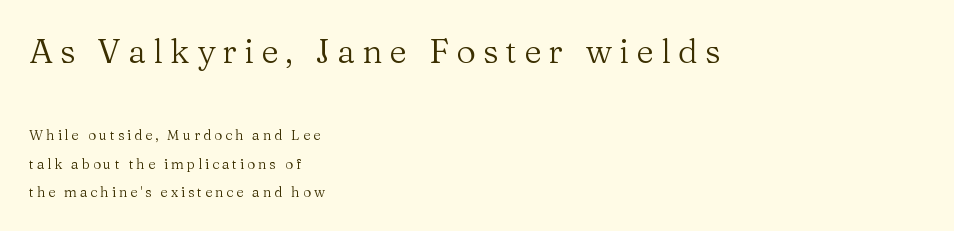
The image shows 34 px regular-weight serif type, upright; set left-aligned, loose line spacing (2.05x), unusually wide letter spacing (+0.21 em), not underlined; the first (top) block is 2.43x larger; medium stroke contrast and a medium x-height.
